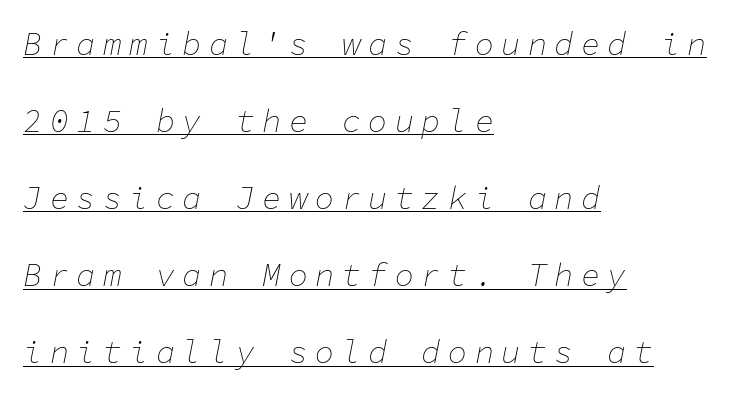
This sample uses expanded letter spacing, leaving extra air between glyphs. Each new line begins a long way beneath the previous one. These lines are set flush left with a ragged right edge. Think of a typewriter: that constant character pitch is what you see here. Bold? No — there's no thickening of the strokes. Compared with undecorated copy, this sample adds a rule below the words.
